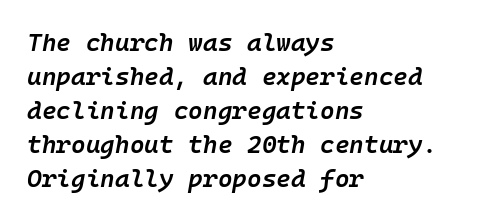
The image shows 25 px text type, italic (leaning right); set left-aligned, normal line spacing (1.36x), normal letter spacing, not underlined.
